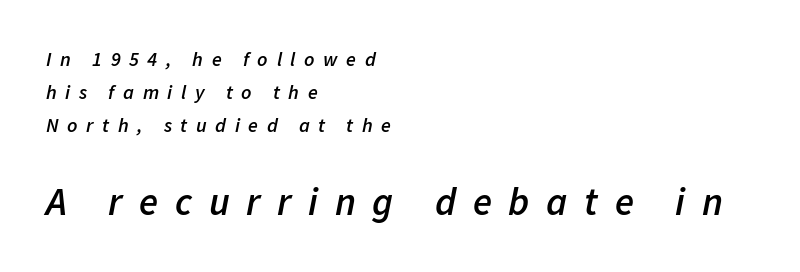
Q: Is the text bold? A: Semi-bold.
Q: Is the text italic (slanted)? A: Yes, it leans right by about 11 degrees.
Q: Is the text underlined? A: No.
Q: How is the paragraph aligned? A: Left-aligned.
Q: Is the spacing between letters normal or unusually wide? A: Unusually wide.
Q: Is the spacing between lines tight, normal or loose? A: Normal.
Q: Which block of text is set in a larger size, the first (top) or the second (bottom)? A: The second (bottom) one.
Q: Width (condensed, normal, or wide)? A: Normal.
Q: Stroke contrast? A: Low.
Q: x-height? A: Medium.
Q: Monospaced? A: No.
